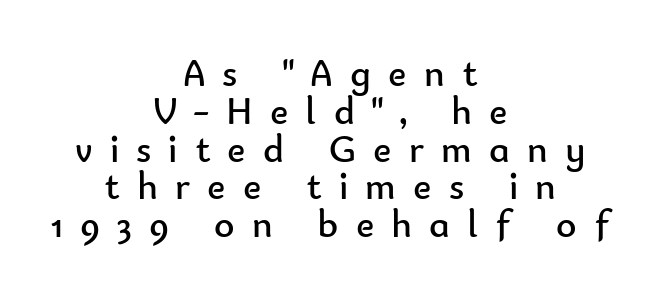
Q: Is the text bold? A: No.
Q: Is the text italic (slanted)? A: No, it is upright.
Q: Is the typeface a serif or a sans-serif typeface? A: Sans-serif.
Q: Is the text underlined? A: No.
Q: How is the paragraph aligned? A: Centered.
Q: Is the spacing between letters normal or unusually wide? A: Unusually wide.
Q: Is the spacing between lines tight, normal or loose? A: Tight.
Q: Width (condensed, normal, or wide)? A: Normal.
Q: Stroke contrast? A: Low.
Q: x-height? A: Small.
Q: Monospaced? A: No.
